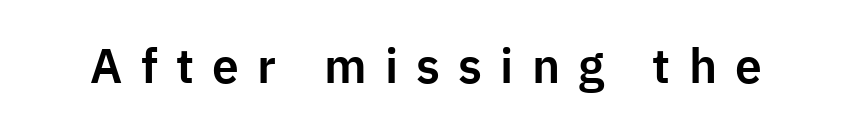
{"serif": "no", "italic": "no", "width": "normal", "stroke_contrast": "low", "x_height": "medium", "monospaced": "no", "underline": "no", "letter_spacing": "wide", "letter_spacing_em": 0.38, "glyph_px": 48}
